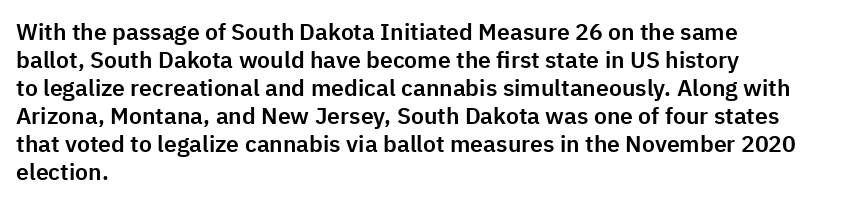
The image shows 23 px text type, upright; set left-aligned, line spacing 1.22x, normal letter spacing, not underlined.
